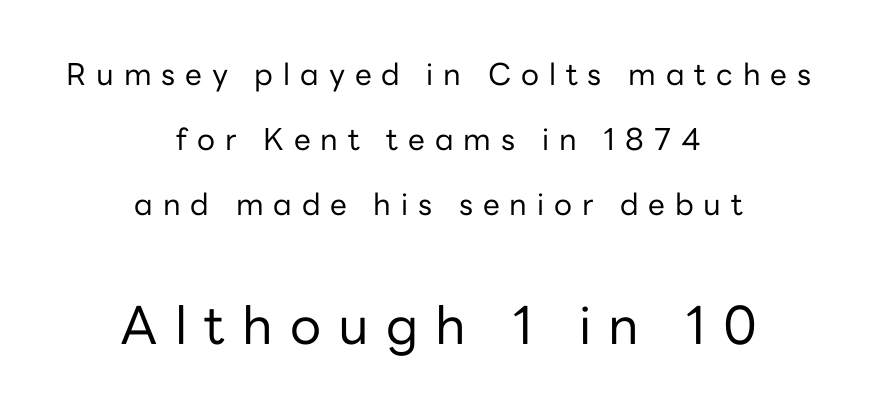
Size contrast runs from small at the top to large at the bottom. The face used here is proportionally spaced, like ordinary book or web type. In CSS terms this would be text-align: center. Clear beneath every line of the passage.
